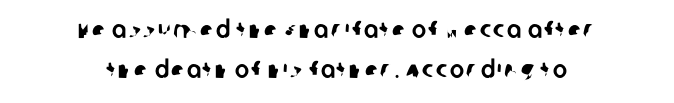
{"underline": "no", "align": "center", "line_spacing": "normal", "line_spacing_ratio": 1.66, "glyph_px": 24}
